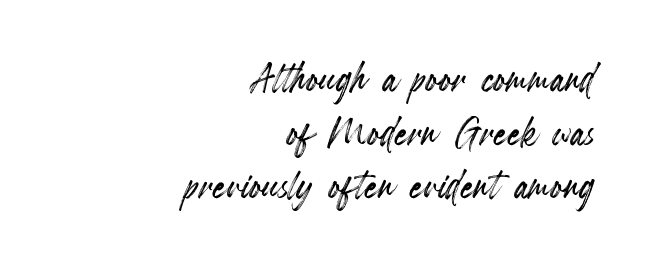
The image shows 52 px condensed type; set right-aligned, tight line spacing (1.03x), normal letter spacing, not underlined; a small x-height.
